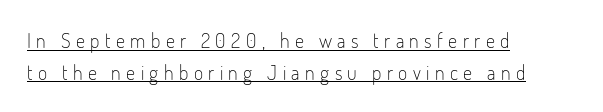
{"italic": "no", "bold": "no", "underline": "yes", "align": "left", "line_spacing": "normal", "line_spacing_ratio": 1.58, "letter_spacing": "wide", "letter_spacing_em": 0.27, "glyph_px": 20}
